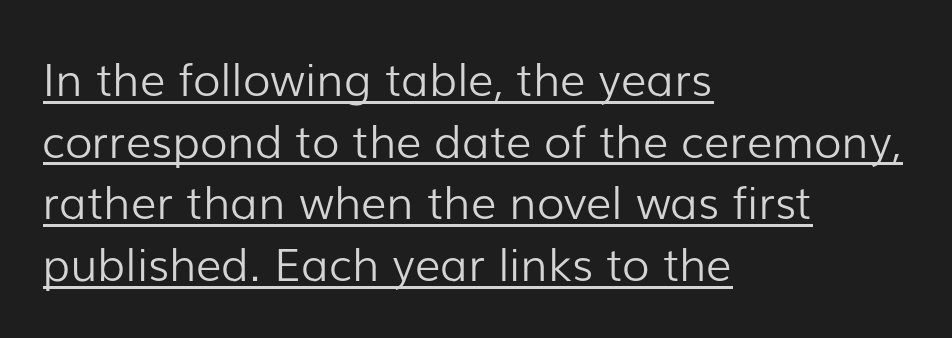
Q: Is the text bold? A: No.
Q: Is the text italic (slanted)? A: No, it is upright.
Q: Is the typeface a serif or a sans-serif typeface? A: Sans-serif.
Q: Is the text underlined? A: Yes.
Q: How is the paragraph aligned? A: Left-aligned.
Q: Is the spacing between letters normal or unusually wide? A: Normal.
Q: Is the spacing between lines tight, normal or loose? A: Normal.
Q: Width (condensed, normal, or wide)? A: Normal.
Q: Stroke contrast? A: Low.
Q: x-height? A: Medium.
Q: Monospaced? A: No.
